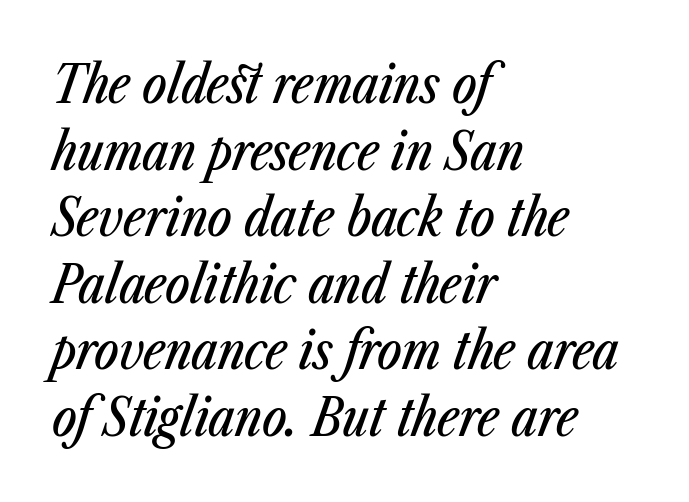
Q: Is the text italic (slanted)? A: Yes, it leans right by about 23 degrees.
Q: Is the text underlined? A: No.
Q: How is the paragraph aligned? A: Left-aligned.
Q: Is the spacing between letters normal or unusually wide? A: Normal.
Q: Is the spacing between lines tight, normal or loose? A: Normal.
Q: Width (condensed, normal, or wide)? A: Condensed.
Q: Stroke contrast? A: Low.
Q: x-height? A: Medium.
Q: Monospaced? A: No.
